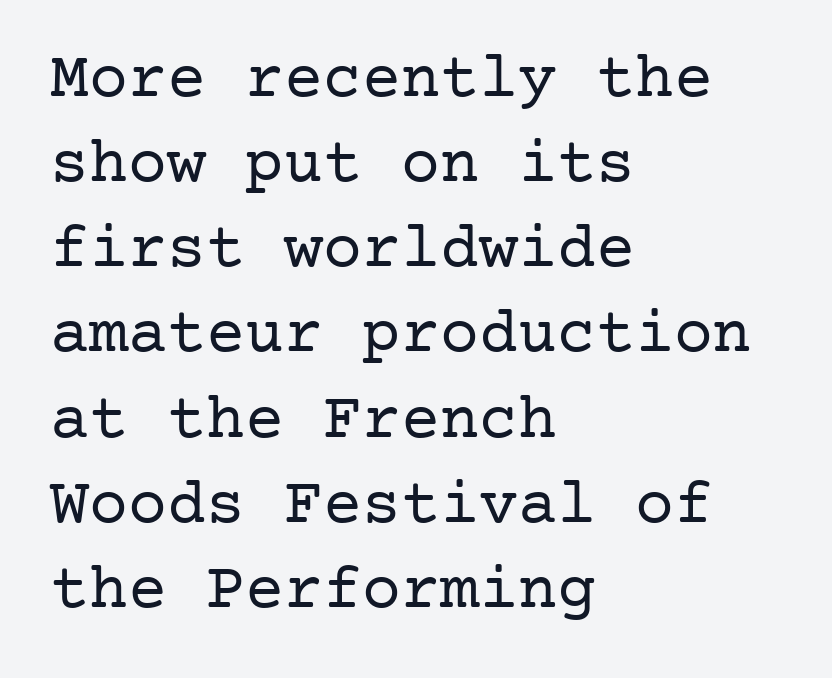
The image shows 65 px regular-weight serif type, upright; set left-aligned, normal line spacing (1.31x), normal letter spacing, not underlined; low stroke contrast and a medium x-height.
